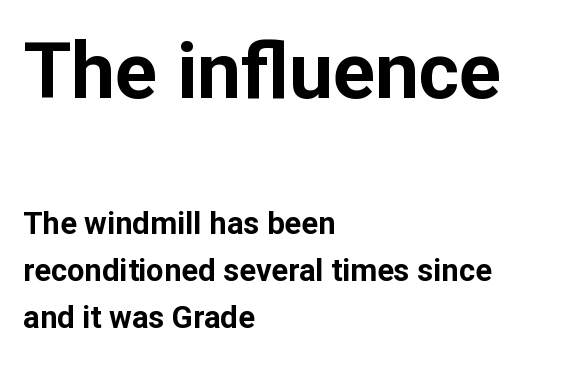
{"serif": "no", "italic": "no", "bold": "yes", "weight": "bold", "width": "normal", "stroke_contrast": "low", "x_height": "medium", "monospaced": "no", "underline": "no", "align": "left", "line_spacing": "normal", "line_spacing_ratio": 1.52, "letter_spacing": "normal", "letter_spacing_em": 0.0, "larger_block": "first", "size_ratio": 2.52, "glyph_px": 78}
